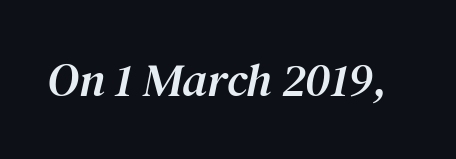
Q: Is the text italic (slanted)? A: Yes, it leans right by about 12 degrees.
Q: Is the typeface a serif or a sans-serif typeface? A: Serif.
Q: Is the text underlined? A: No.
Q: Is the spacing between letters normal or unusually wide? A: Normal.
Q: Width (condensed, normal, or wide)? A: Normal.
Q: Stroke contrast? A: Medium.
Q: x-height? A: Medium.
Q: Monospaced? A: No.
